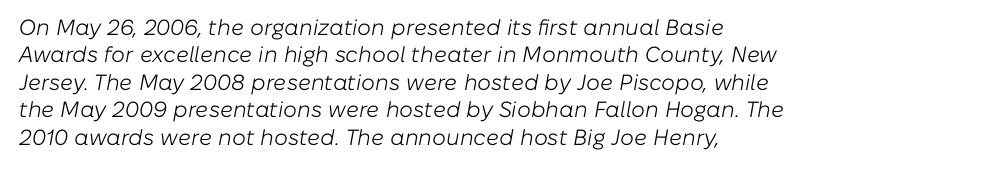
The image shows 22 px text type, italic (leaning right); set left-aligned, normal line spacing (1.25x), normal letter spacing, not underlined.
